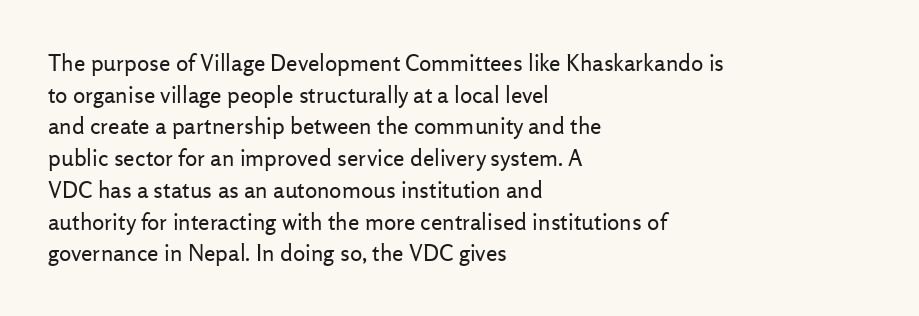
{"italic": "no", "bold": "no", "underline": "no", "align": "left", "line_spacing": "normal", "line_spacing_ratio": 1.38, "letter_spacing": "normal", "letter_spacing_em": 0.0, "glyph_px": 23}
